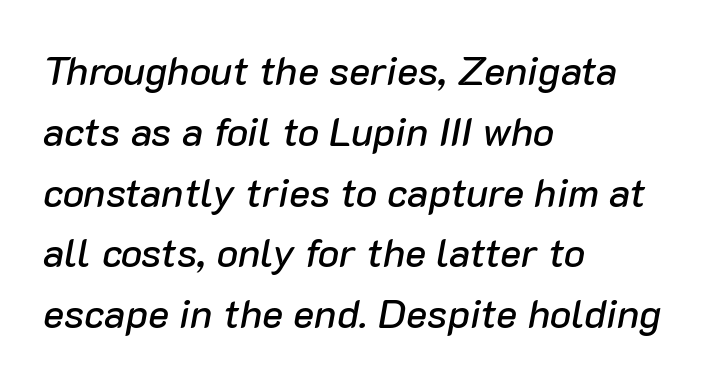
{"italic": "yes", "lean": "right", "slant_degrees": 10, "width": "normal", "stroke_contrast": "low", "x_height": "medium", "monospaced": "no", "underline": "no", "align": "left", "line_spacing": "normal", "line_spacing_ratio": 1.52, "letter_spacing": "normal", "letter_spacing_em": 0.0, "glyph_px": 40}
